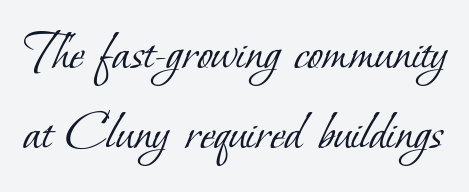
The image shows 56 px light serif type; set normal line spacing (1.42x), normal letter spacing, not underlined; low stroke contrast and a small x-height.
